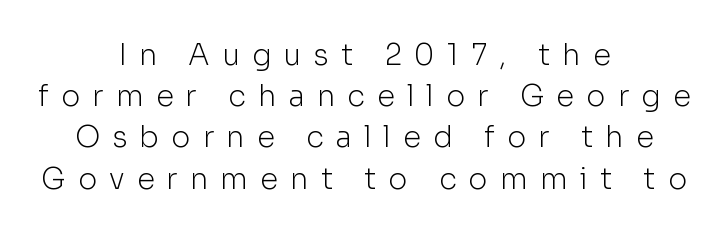
The designer went with a sans here, leaving each stem footless. The font is comparable to plain body text, perhaps lighter. Descender tails drop into unmarked territory. Compared with typical body copy, the letter spacing here is much looser. Think of a printed novel: that variable character pitch is what you see here.
